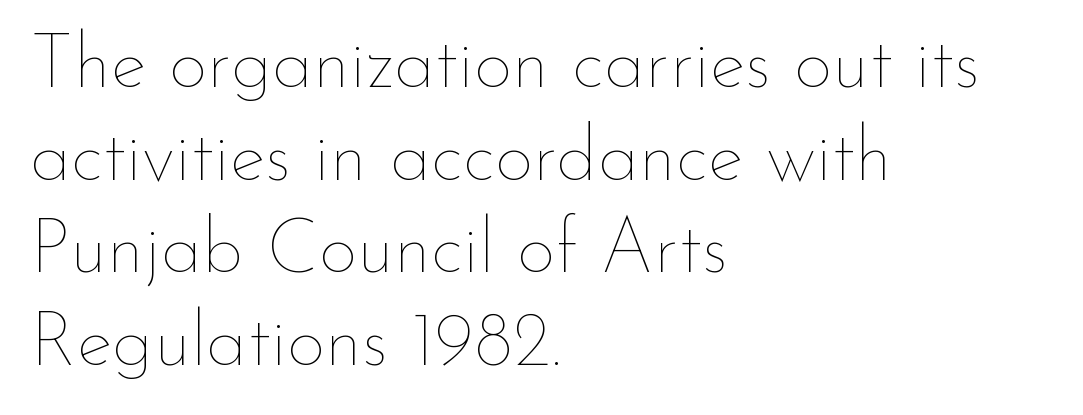
The image shows 76 px thin type, upright; set left-aligned, line spacing 1.22x, normal letter spacing, not underlined; low stroke contrast and a small x-height.
